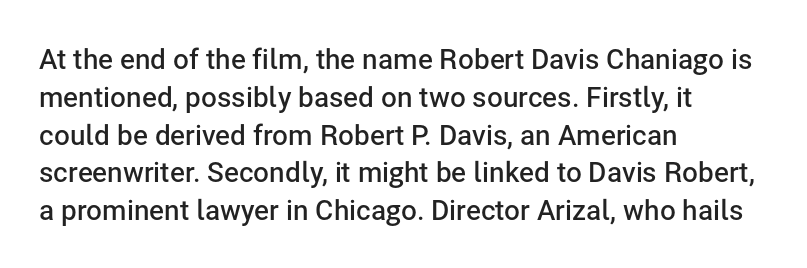
Q: Is the text bold? A: Semi-bold.
Q: Is the text italic (slanted)? A: No, it is upright.
Q: Is the typeface a serif or a sans-serif typeface? A: Sans-serif.
Q: Is the text underlined? A: No.
Q: How is the paragraph aligned? A: Left-aligned.
Q: Is the spacing between letters normal or unusually wide? A: Normal.
Q: Is the spacing between lines tight, normal or loose? A: Normal.
Q: Width (condensed, normal, or wide)? A: Normal.
Q: Stroke contrast? A: Low.
Q: x-height? A: Medium.
Q: Monospaced? A: No.
